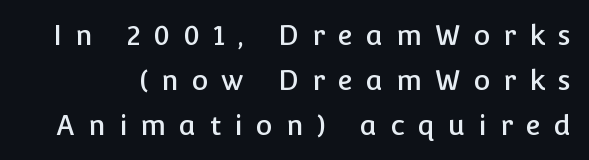
The image shows 28 px sans-serif type, upright; set normal line spacing (1.6x), unusually wide letter spacing (+0.47 em), not underlined; low stroke contrast and a medium x-height.
